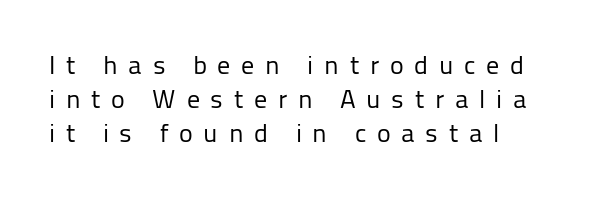
Q: Is the text bold? A: No.
Q: Is the text italic (slanted)? A: No, it is upright.
Q: Is the text underlined? A: No.
Q: Is the spacing between letters normal or unusually wide? A: Unusually wide.
Q: Is the spacing between lines tight, normal or loose? A: Normal.
